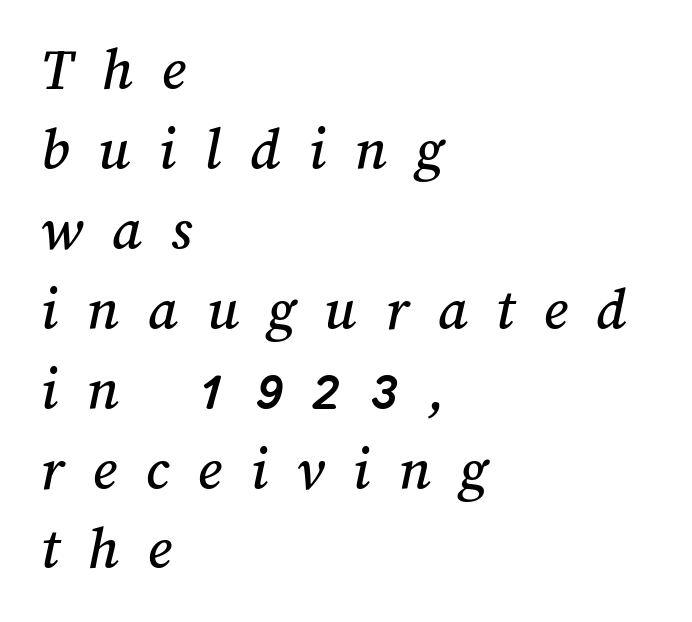
Q: Is the text underlined? A: No.
Q: How is the paragraph aligned? A: Left-aligned.
Q: Is the spacing between letters normal or unusually wide? A: Unusually wide.
Q: Is the spacing between lines tight, normal or loose? A: Normal.
Q: Width (condensed, normal, or wide)? A: Normal.
Q: Stroke contrast? A: Medium.
Q: x-height? A: Medium.
Q: Monospaced? A: No.
